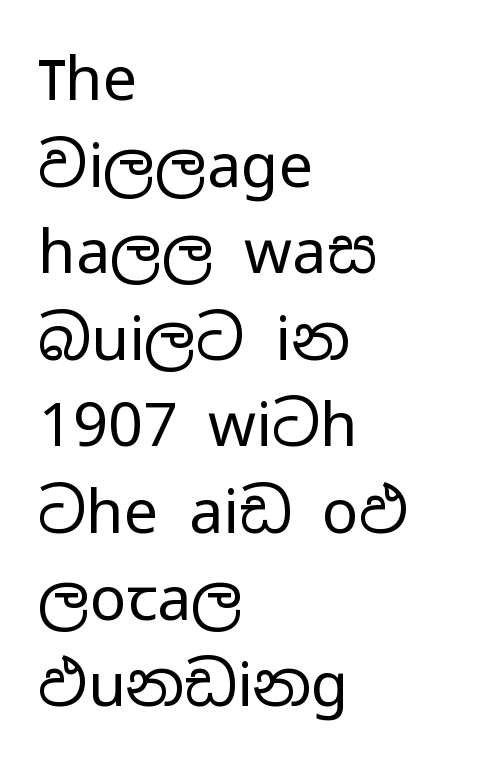
The image shows 61 px regular-weight, wide sans-serif type, upright; set left-aligned, normal line spacing (1.42x), normal letter spacing, not underlined; low stroke contrast and a medium x-height.
